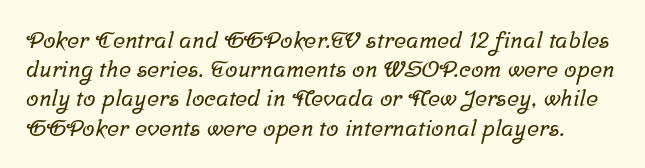
{"underline": "no", "line_spacing": "normal", "line_spacing_ratio": 1.27, "letter_spacing": "normal", "letter_spacing_em": 0.0, "glyph_px": 23}
